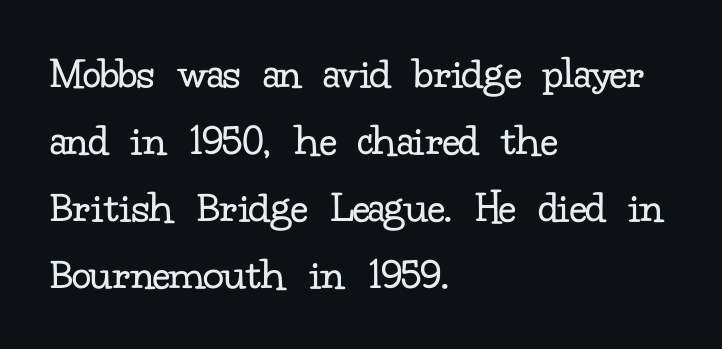
The image shows 46 px regular-weight serif type, upright; set left-aligned, normal line spacing (1.46x), normal letter spacing, not underlined; low stroke contrast and a small x-height.
